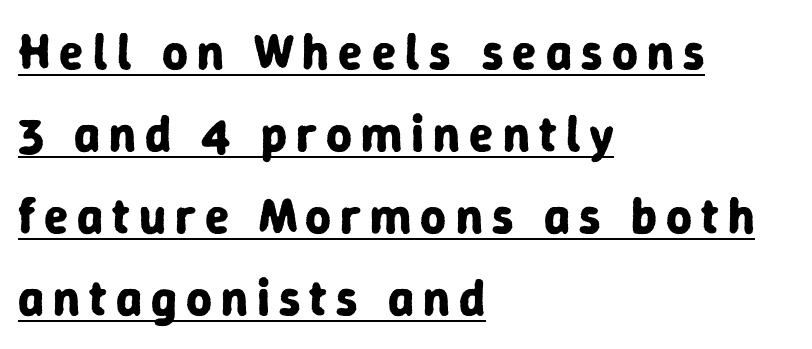
Q: Is the text bold? A: Yes.
Q: Is the text italic (slanted)? A: No, it is upright.
Q: Is the typeface a serif or a sans-serif typeface? A: Sans-serif.
Q: Is the text underlined? A: Yes.
Q: How is the paragraph aligned? A: Left-aligned.
Q: Is the spacing between lines tight, normal or loose? A: Normal.
Q: Width (condensed, normal, or wide)? A: Normal.
Q: Stroke contrast? A: Low.
Q: x-height? A: Medium.
Q: Monospaced? A: No.
